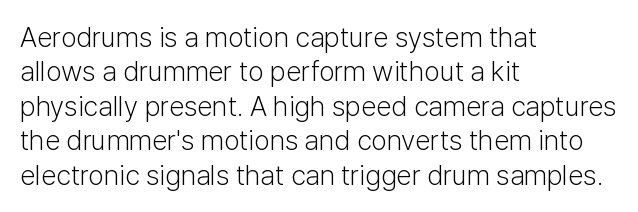
Tracking here is standard; glyphs follow each other at the usual distance. Spacing verdict: proportional, widths tailored to each character. Type style note: lacks serifs. Does the copy run flush right? No — it runs flush left.
